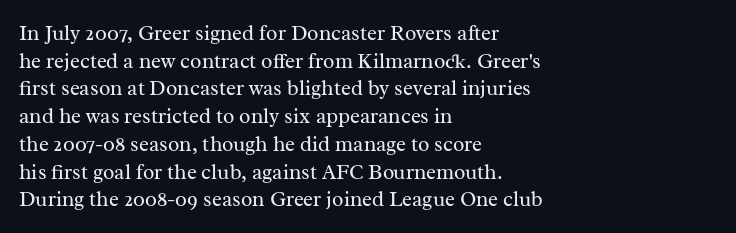
Every stem runs plumb, perpendicular to the baseline. Leftover space on each line is placed entirely after the last word. Check the space under the baseline: it is left empty. This reads as an unemphasized weight, regular at the heaviest. Caption: standard tracking, unaltered.
